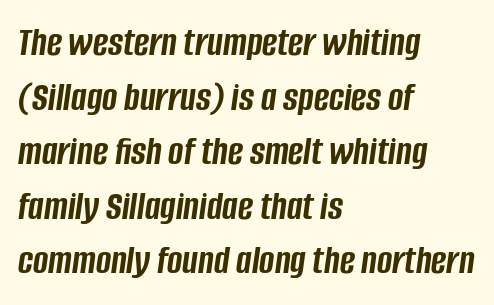
{"italic": "yes", "lean": "right", "slant_degrees": 8, "bold": "yes", "weight": "semibold", "width": "condensed", "stroke_contrast": "low", "x_height": "large", "monospaced": "no", "underline": "no", "align": "left", "line_spacing": "normal", "line_spacing_ratio": 1.33, "letter_spacing": "normal", "letter_spacing_em": 0.0, "glyph_px": 41}
